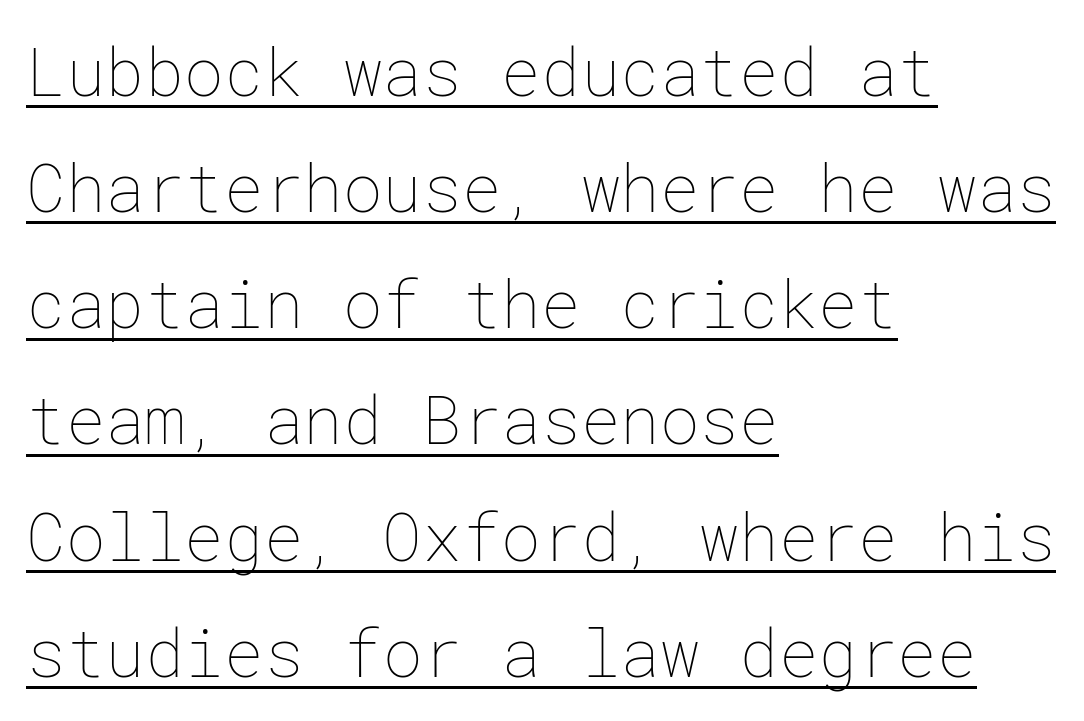
The typesetter chose a ragged-right arrangement here. Does a line run under the words? Yes, clearly. Italic: no, the glyphs are upright roman. A light-to-regular cut is what we see here. The letterforms sit shoulder to shoulder at normal distance.
